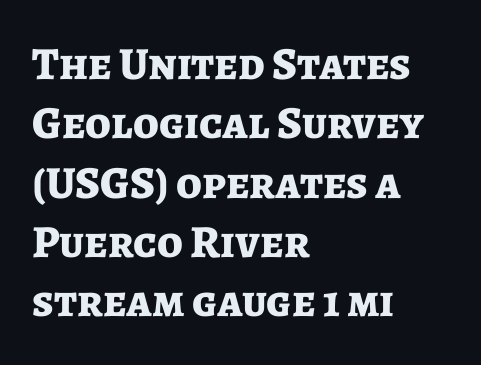
Q: Is the text bold? A: Yes.
Q: Is the text italic (slanted)? A: No, it is upright.
Q: Is the typeface a serif or a sans-serif typeface? A: Sans-serif.
Q: Is the text underlined? A: No.
Q: How is the paragraph aligned? A: Left-aligned.
Q: Is the spacing between letters normal or unusually wide? A: Normal.
Q: Is the spacing between lines tight, normal or loose? A: Normal.
Q: Width (condensed, normal, or wide)? A: Normal.
Q: Stroke contrast? A: Low.
Q: x-height? A: Medium.
Q: Monospaced? A: No.
